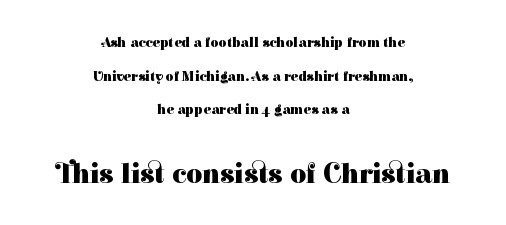
Nothing unusual about the tracking: characters are spaced as the font intends. Small tapered or slab feet sit at the stroke ends, so this counts as serif. This block would shrink considerably if given ordinary leading; it's expanded now. A student would call this center alignment; a typographer would say set centered. You could not count columns in this text — the font is proportionally spaced.
